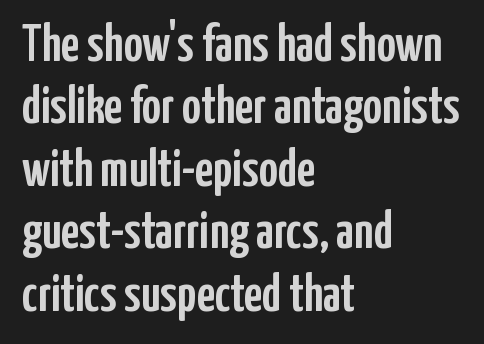
Type style note: lacks serifs. This rendering features lettering with no underline. Each line starts at the same left margin while the right side varies. These lines are rendered in a variable-pitch font. Nope, not italic — everything's standing straight. Is the letter spacing exaggerated? No — it looks like the ordinary default.
